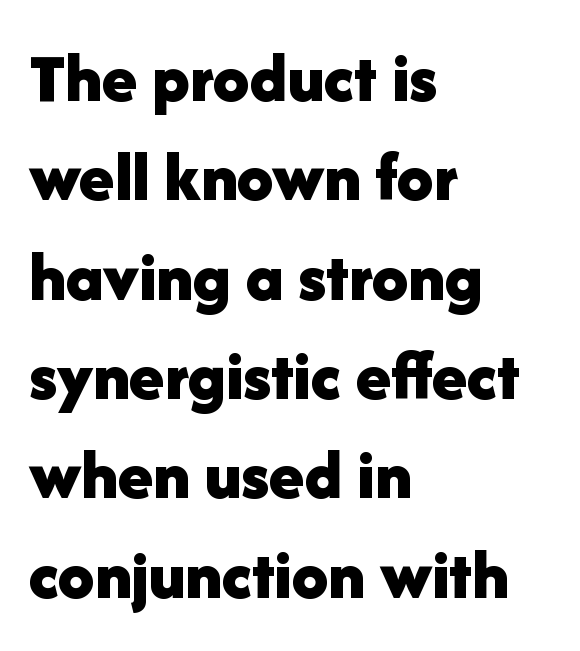
Are there feet on the stems? There aren't — it's a sans. In terms of posture, this sample is upright. The rendering uses natural spacing where letterforms have individual widths. The zone under the glyphs is completely vacant. Students, observe: this is what conventionally led text looks like.
